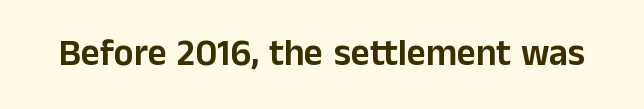
Spacing between characters is what you'd get straight out of the box. Just letters on the line, the space beneath them empty. This rendering employs a face without finishing strokes, i.e., a sans-serif. Each letter keeps its own natural width here, so spacing adapts to shape. Quick note: not italic, upright.
